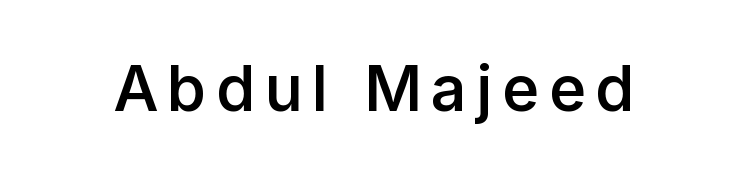
Q: Is the text bold? A: Semi-bold.
Q: Is the text italic (slanted)? A: No, it is upright.
Q: Is the typeface a serif or a sans-serif typeface? A: Sans-serif.
Q: Is the text underlined? A: No.
Q: Width (condensed, normal, or wide)? A: Normal.
Q: Stroke contrast? A: Low.
Q: x-height? A: Medium.
Q: Monospaced? A: No.
